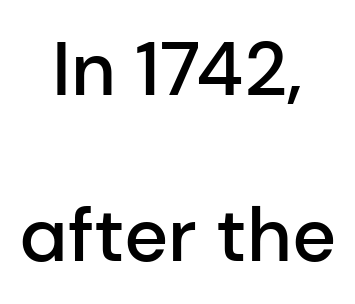
Q: Is the text bold? A: Semi-bold.
Q: Is the text italic (slanted)? A: No, it is upright.
Q: Is the typeface a serif or a sans-serif typeface? A: Sans-serif.
Q: Is the text underlined? A: No.
Q: How is the paragraph aligned? A: Centered.
Q: Is the spacing between letters normal or unusually wide? A: Normal.
Q: Is the spacing between lines tight, normal or loose? A: Loose.
Q: Width (condensed, normal, or wide)? A: Normal.
Q: Stroke contrast? A: Low.
Q: x-height? A: Medium.
Q: Monospaced? A: No.
